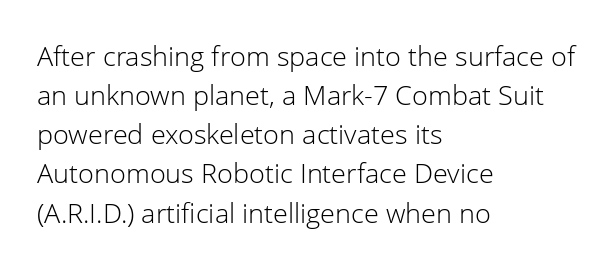
{"italic": "no", "bold": "no", "underline": "no", "align": "left", "line_spacing": "normal", "line_spacing_ratio": 1.45, "letter_spacing": "normal", "letter_spacing_em": 0.0, "glyph_px": 27}
